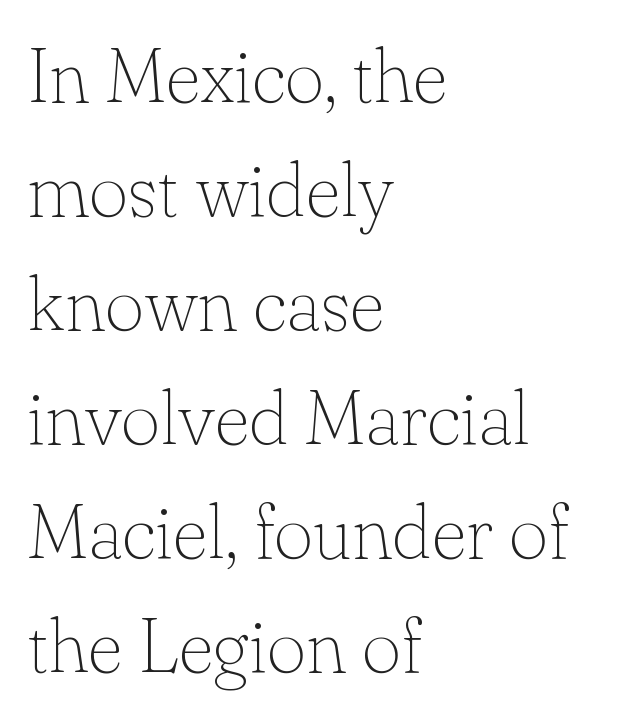
{"serif": "yes", "italic": "no", "bold": "no", "weight": "thin", "width": "normal", "stroke_contrast": "low", "x_height": "small", "monospaced": "no", "underline": "no", "align": "left", "line_spacing": "normal", "line_spacing_ratio": 1.5, "letter_spacing": "normal", "letter_spacing_em": 0.0, "glyph_px": 76}
